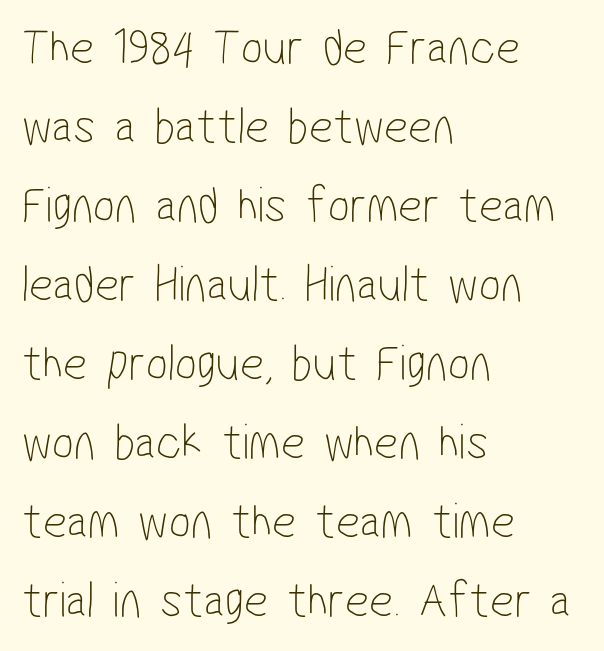
The image shows 52 px thin, condensed sans-serif type; set left-aligned, normal line spacing (1.52x), normal letter spacing, not underlined; low stroke contrast and a medium x-height.
